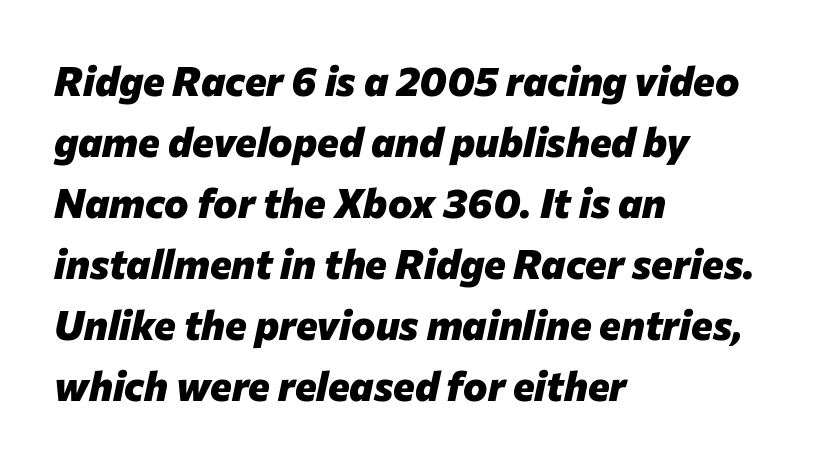
Q: Is the text bold? A: Yes.
Q: Is the text italic (slanted)? A: Yes, it leans right by about 12 degrees.
Q: Is the text underlined? A: No.
Q: How is the paragraph aligned? A: Left-aligned.
Q: Is the spacing between letters normal or unusually wide? A: Normal.
Q: Is the spacing between lines tight, normal or loose? A: Normal.
Q: Width (condensed, normal, or wide)? A: Normal.
Q: Stroke contrast? A: Low.
Q: x-height? A: Medium.
Q: Monospaced? A: No.
